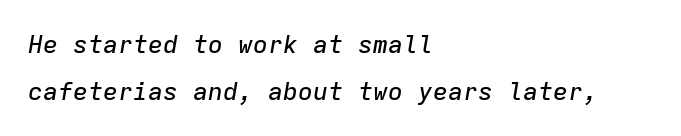
The image shows 25 px text type, italic (leaning right); set left-aligned, line spacing 1.87x, normal letter spacing, not underlined.
